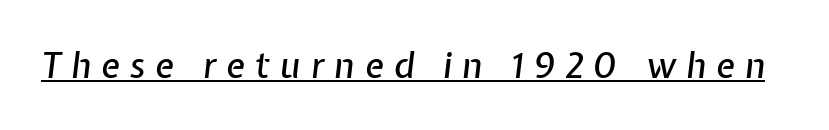
{"italic": "yes", "lean": "right", "slant_degrees": 7, "width": "normal", "stroke_contrast": "low", "x_height": "medium", "monospaced": "no", "underline": "yes", "letter_spacing": "wide", "letter_spacing_em": 0.28, "glyph_px": 35}
